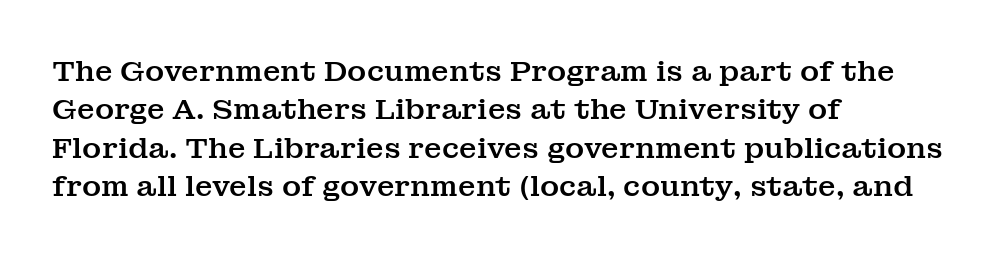
Quick note: underline off. Every character sits straight up, as roman type does. This sample uses a serif face. Is the letter spacing exaggerated? No — it looks like the ordinary default. The face used here is proportionally spaced, like ordinary book or web type.
